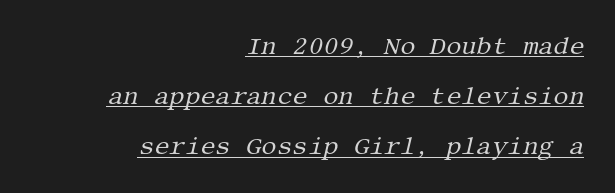
Leading is clearly above the norm, producing a sparse column. In CSS terms this would be text-align: right. The face looks like a standard text weight, possibly lighter. When letters slant like this, we call the style italic.
